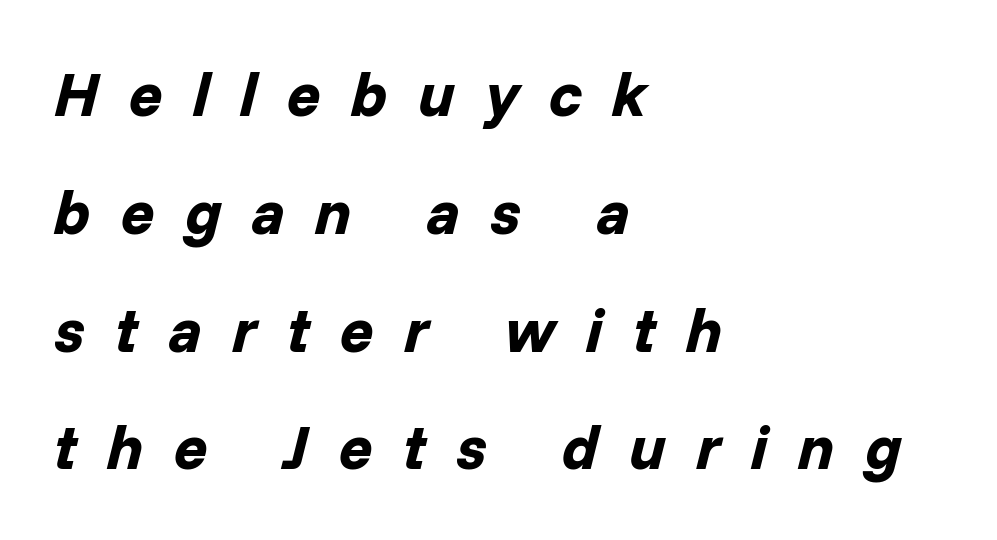
{"italic": "yes", "lean": "right", "slant_degrees": 14, "bold": "yes", "weight": "bold", "width": "normal", "stroke_contrast": "low", "x_height": "medium", "monospaced": "no", "underline": "no", "align": "left", "line_spacing": "loose", "line_spacing_ratio": 1.9, "letter_spacing": "wide", "letter_spacing_em": 0.49, "glyph_px": 62}
